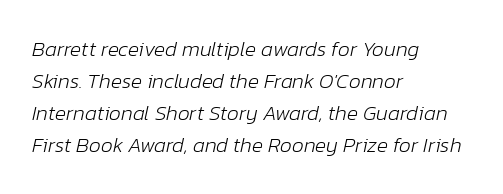
Q: Is the text bold? A: No.
Q: Is the text italic (slanted)? A: Yes, it leans right by about 12 degrees.
Q: Is the text underlined? A: No.
Q: How is the paragraph aligned? A: Left-aligned.
Q: Is the spacing between letters normal or unusually wide? A: Normal.
Q: Is the spacing between lines tight, normal or loose? A: Normal.
